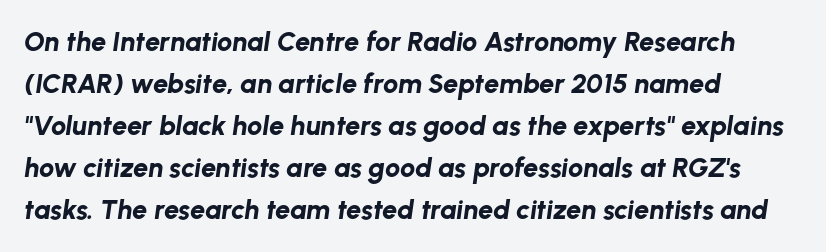
The image shows 27 px bold type, italic (leaning right); set left-aligned, normal line spacing (1.56x), normal letter spacing, not underlined.
